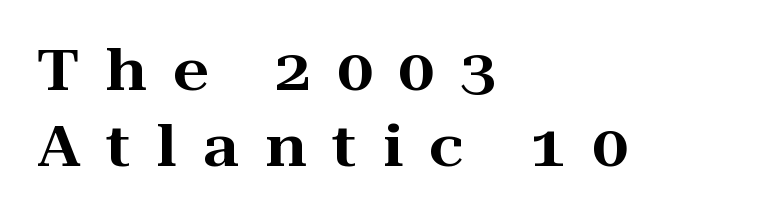
{"serif": "yes", "italic": "no", "width": "wide", "stroke_contrast": "high", "x_height": "medium", "monospaced": "no", "underline": "no", "align": "left", "line_spacing": "normal", "line_spacing_ratio": 1.34, "letter_spacing": "wide", "letter_spacing_em": 0.46, "glyph_px": 57}
